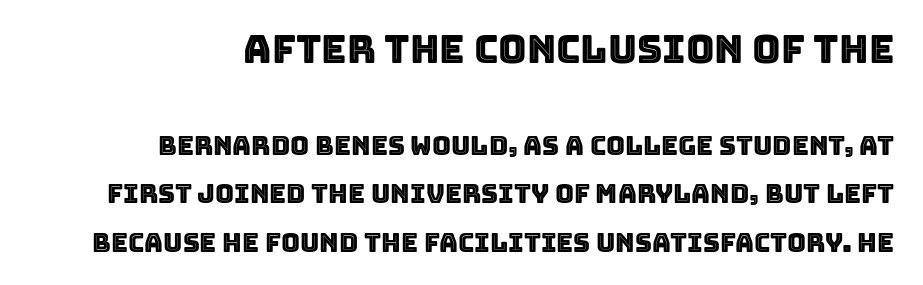
This sample uses an upright cut, with every glyph sitting square on the baseline. Varying glyph widths throughout — classic text-font behaviour. Nobody touched the tracking dial on this one. The letters in the upper block stand taller than those in the block below. The specimen omits any rule beneath the text block's lines.
